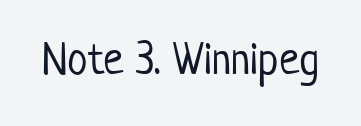
The image shows 46 px light, condensed sans-serif type, upright; set normal letter spacing, not underlined; low stroke contrast and a medium x-height.
